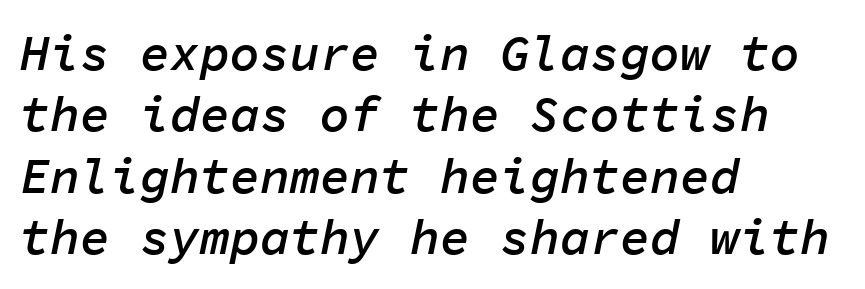
Q: Is the text bold? A: Semi-bold.
Q: Is the text italic (slanted)? A: Yes, it leans right by about 11 degrees.
Q: Is the text underlined? A: No.
Q: How is the paragraph aligned? A: Left-aligned.
Q: Is the spacing between letters normal or unusually wide? A: Normal.
Q: Width (condensed, normal, or wide)? A: Normal.
Q: Stroke contrast? A: Low.
Q: x-height? A: Medium.
Q: Monospaced? A: Yes.
